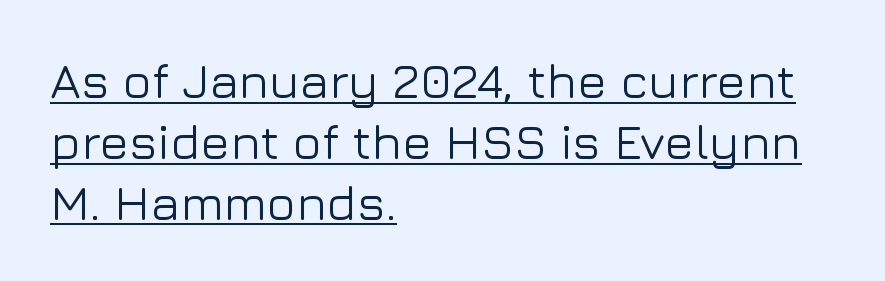
The letters advance in unequal steps, a hallmark of proportional type. The rendering anchors every line to the left-hand side. Every stem runs plumb, perpendicular to the baseline. Between one letter and the next there's only the usual sliver of space.
